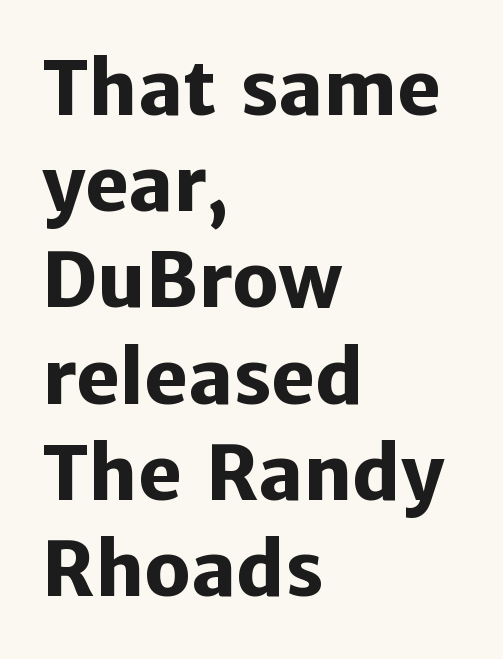
{"serif": "no", "italic": "no", "bold": "yes", "weight": "heavy", "width": "normal", "stroke_contrast": "low", "x_height": "medium", "monospaced": "no", "underline": "no", "align": "left", "line_spacing": "normal", "line_spacing_ratio": 1.3, "letter_spacing": "normal", "letter_spacing_em": 0.0, "glyph_px": 74}
